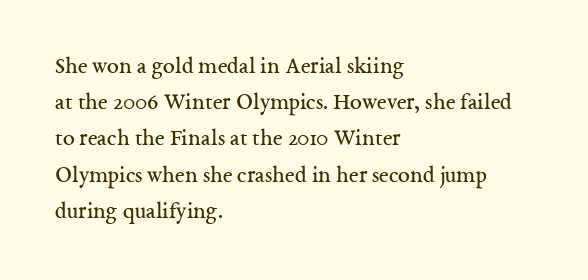
Q: Is the text bold? A: No.
Q: Is the text italic (slanted)? A: No, it is upright.
Q: Is the text underlined? A: No.
Q: How is the paragraph aligned? A: Left-aligned.
Q: Is the spacing between letters normal or unusually wide? A: Normal.
Q: Is the spacing between lines tight, normal or loose? A: Normal.
